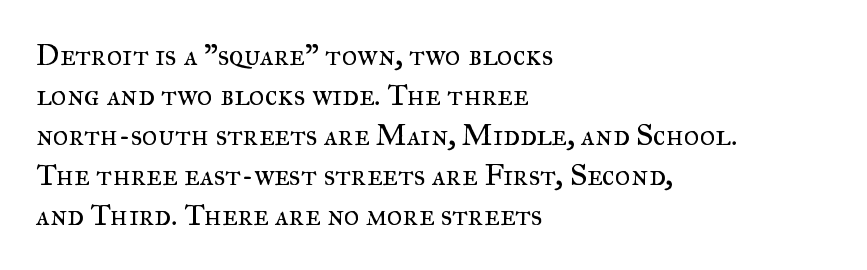
Q: Is the text bold? A: No.
Q: Is the text italic (slanted)? A: No, it is upright.
Q: Is the typeface a serif or a sans-serif typeface? A: Serif.
Q: Is the text underlined? A: No.
Q: How is the paragraph aligned? A: Left-aligned.
Q: Is the spacing between letters normal or unusually wide? A: Normal.
Q: Is the spacing between lines tight, normal or loose? A: Normal.
Q: Width (condensed, normal, or wide)? A: Normal.
Q: Stroke contrast? A: Medium.
Q: x-height? A: Small.
Q: Monospaced? A: No.
